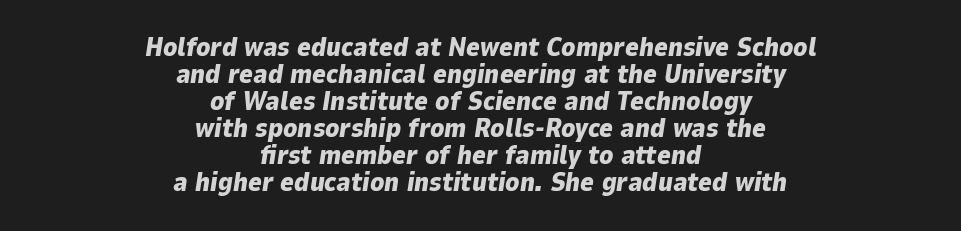
The image shows 26 px bold type, italic (leaning right); set centered, tight line spacing (1.04x), normal letter spacing, not underlined.
